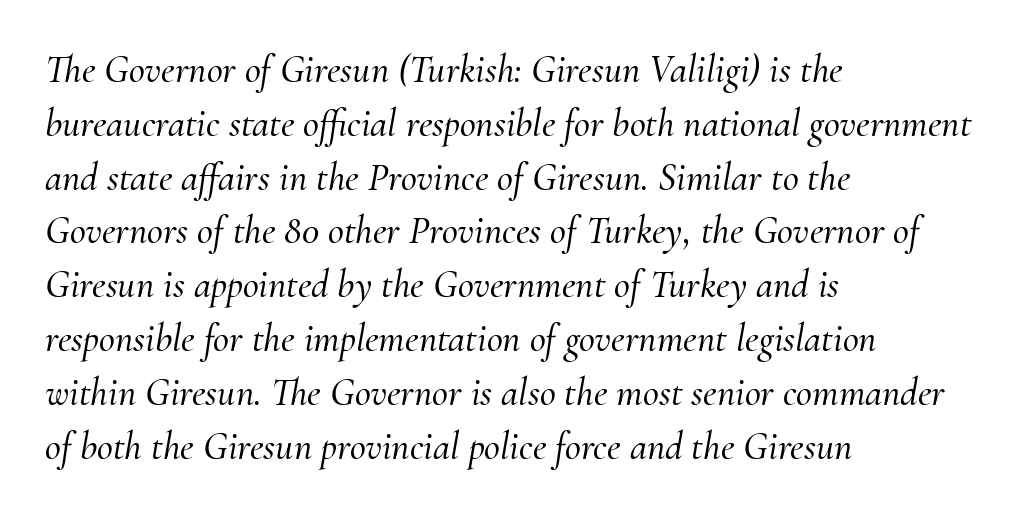
{"serif": "yes", "italic": "yes", "lean": "right", "slant_degrees": 10, "width": "normal", "stroke_contrast": "medium", "x_height": "small", "monospaced": "no", "underline": "no", "align": "left", "line_spacing": "normal", "line_spacing_ratio": 1.38, "letter_spacing": "normal", "letter_spacing_em": 0.0, "glyph_px": 39}
